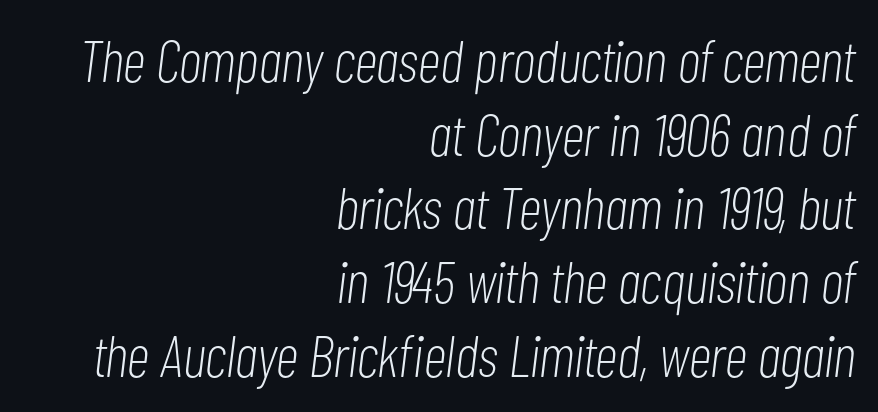
{"italic": "yes", "lean": "right", "slant_degrees": 7, "bold": "no", "weight": "light", "width": "condensed", "stroke_contrast": "low", "x_height": "medium", "monospaced": "no", "underline": "no", "align": "right", "line_spacing": "normal", "line_spacing_ratio": 1.25, "letter_spacing": "normal", "letter_spacing_em": 0.0, "glyph_px": 59}
